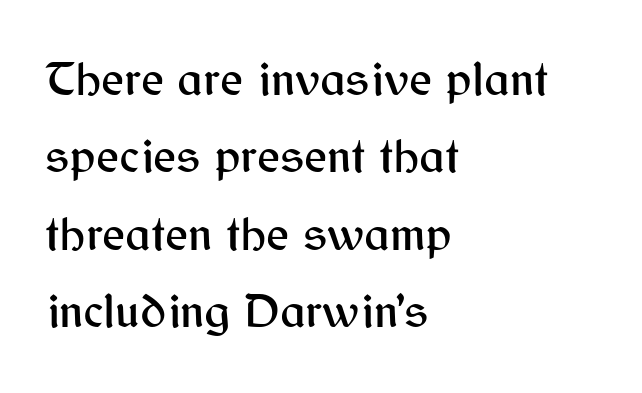
Q: Is the text italic (slanted)? A: No, it is upright.
Q: Is the typeface a serif or a sans-serif typeface? A: Sans-serif.
Q: Is the text underlined? A: No.
Q: How is the paragraph aligned? A: Left-aligned.
Q: Is the spacing between letters normal or unusually wide? A: Normal.
Q: Is the spacing between lines tight, normal or loose? A: Normal.
Q: Width (condensed, normal, or wide)? A: Normal.
Q: Stroke contrast? A: Medium.
Q: x-height? A: Medium.
Q: Monospaced? A: No.
